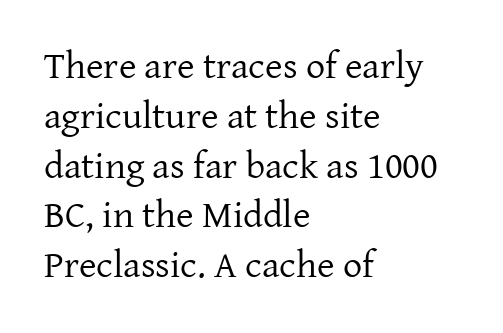
The image shows 38 px regular-weight serif type, upright; set left-aligned, normal line spacing (1.31x), normal letter spacing, not underlined; low stroke contrast and a medium x-height.
